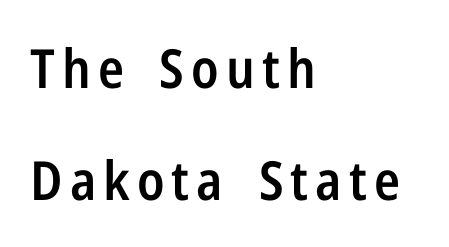
{"serif": "no", "italic": "no", "bold": "semi", "weight": "semibold", "width": "condensed", "stroke_contrast": "low", "x_height": "medium", "monospaced": "no", "underline": "no", "align": "left", "line_spacing": "loose", "line_spacing_ratio": 2.08, "glyph_px": 54}
